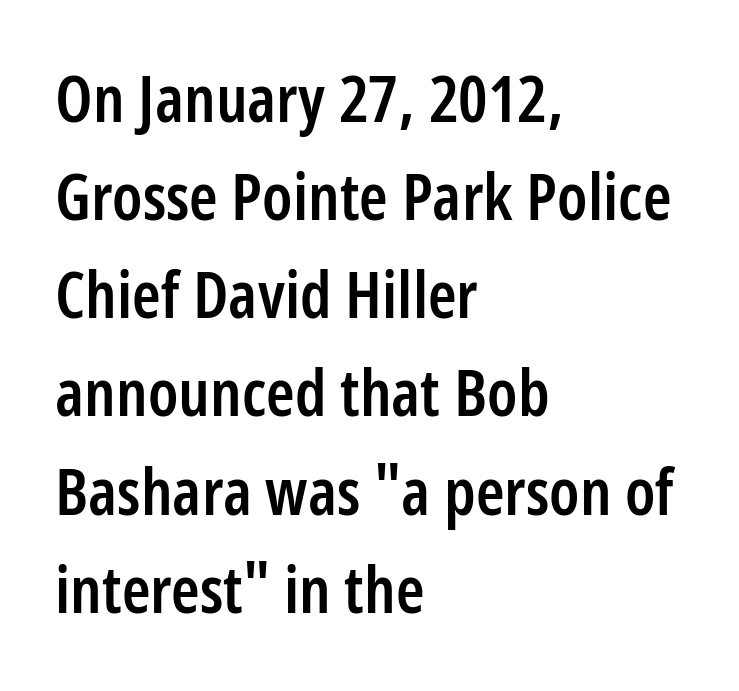
The image shows 65 px semibold, condensed sans-serif type, upright; set left-aligned, normal line spacing (1.51x), normal letter spacing, not underlined; low stroke contrast and a medium x-height.
